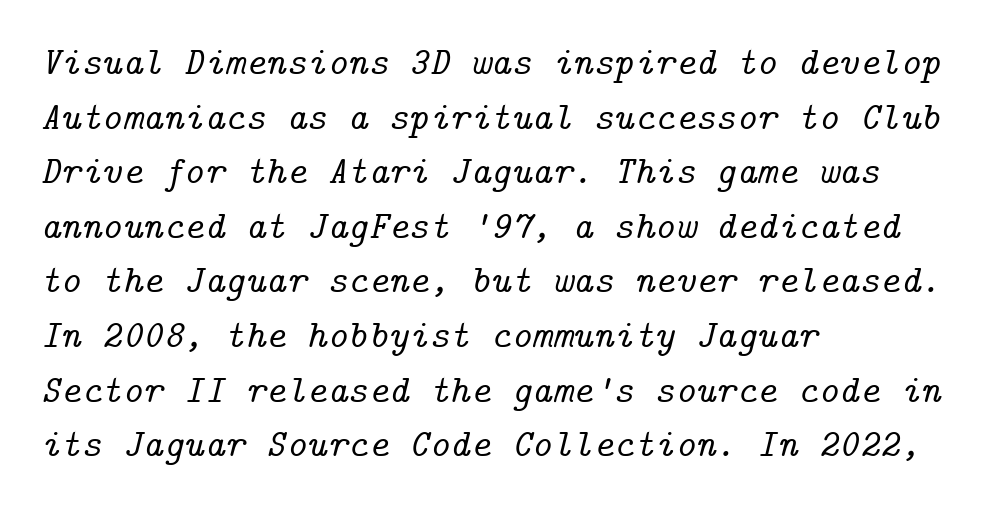
{"serif": "yes", "italic": "yes", "lean": "right", "slant_degrees": 14, "width": "normal", "stroke_contrast": "low", "x_height": "medium", "underline": "no", "align": "left", "line_spacing": "normal", "line_spacing_ratio": 1.4, "letter_spacing": "normal", "letter_spacing_em": 0.0, "glyph_px": 39}
